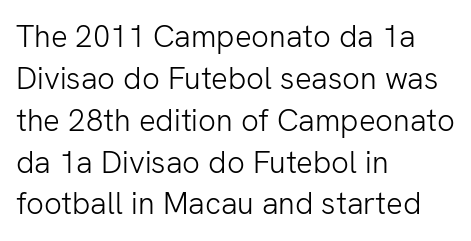
Is there any slant? The stems are plumb. The rendering uses a moderate line-height, typical for paragraphs. The rendering shows plain stroke endings on the letterforms — a sans-serif design. A clean baseline with only descenders dipping below it.
